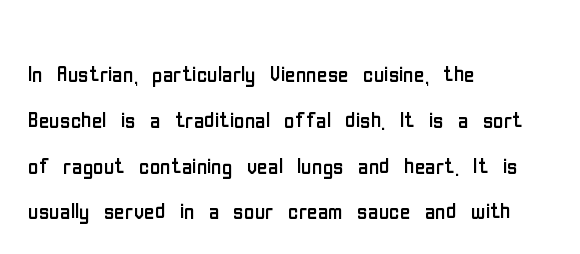
Caption: multi-line text, flush left, ragged right. This rendering features lettering with no underline. The line-height multiplier appears to be the usual default. Observe the ordinary spacing: letters are neighbours, not strangers. The weight would be labelled regular, book, light, or lighter still.
